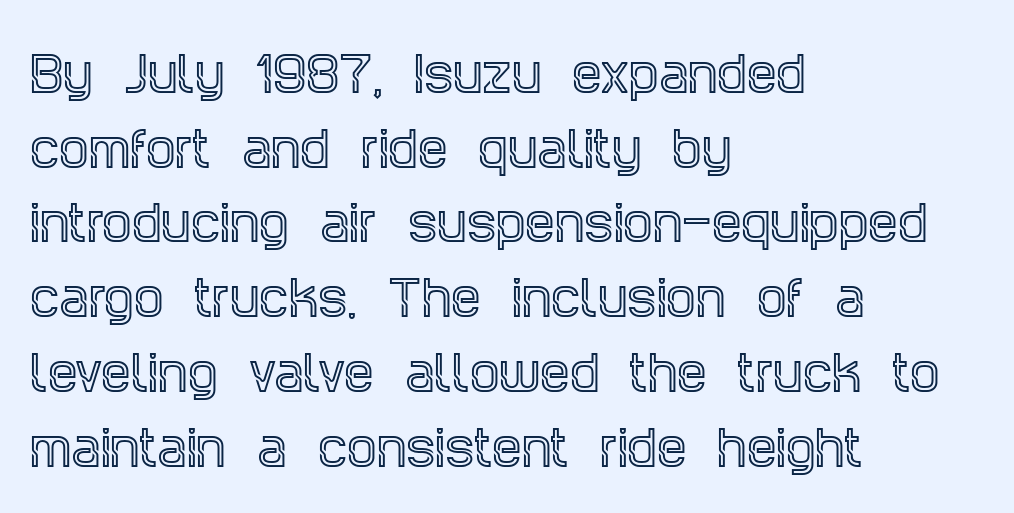
The image shows 47 px condensed serif type, upright; set left-aligned, normal line spacing (1.59x), normal letter spacing, not underlined; a large x-height.
